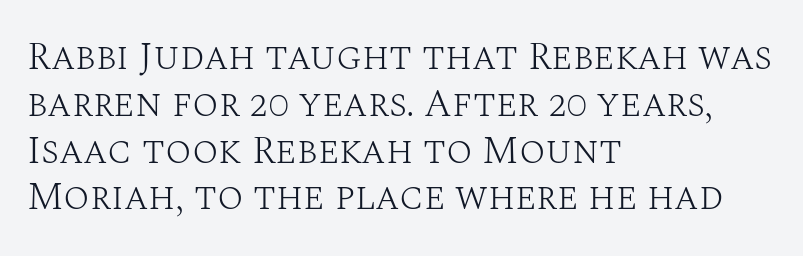
Q: Is the text bold? A: No.
Q: Is the text italic (slanted)? A: No, it is upright.
Q: Is the typeface a serif or a sans-serif typeface? A: Serif.
Q: Is the text underlined? A: No.
Q: How is the paragraph aligned? A: Left-aligned.
Q: Is the spacing between letters normal or unusually wide? A: Normal.
Q: Width (condensed, normal, or wide)? A: Normal.
Q: Stroke contrast? A: Medium.
Q: x-height? A: Large.
Q: Monospaced? A: No.
